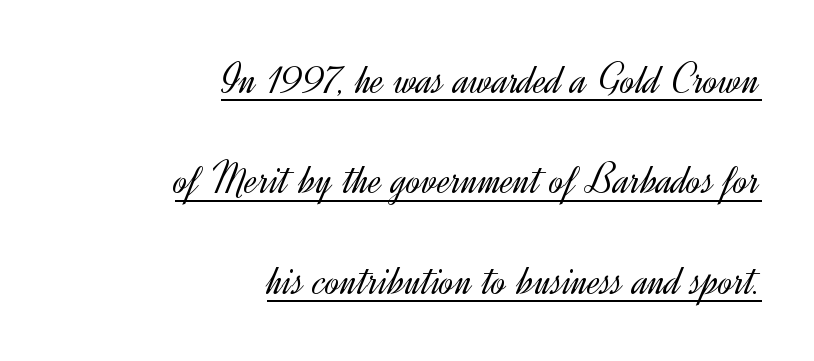
The image shows 44 px light sans-serif type; set right-aligned, loose line spacing (2.28x), normal letter spacing, underlined; a small x-height.
